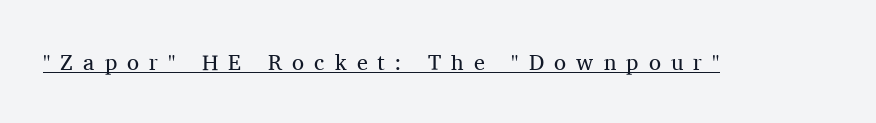
The image shows 22 px text type, upright; set unusually wide letter spacing (+0.46 em), underlined.
